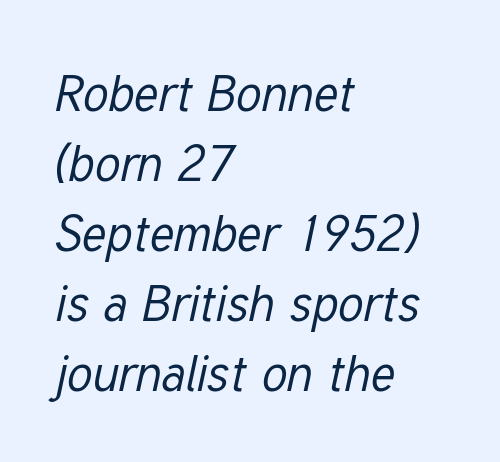
Q: Is the text bold? A: No.
Q: Is the text italic (slanted)? A: Yes, it leans right by about 12 degrees.
Q: Is the text underlined? A: No.
Q: How is the paragraph aligned? A: Left-aligned.
Q: Is the spacing between letters normal or unusually wide? A: Normal.
Q: Is the spacing between lines tight, normal or loose? A: Normal.
Q: Width (condensed, normal, or wide)? A: Condensed.
Q: Stroke contrast? A: Low.
Q: x-height? A: Medium.
Q: Monospaced? A: No.
